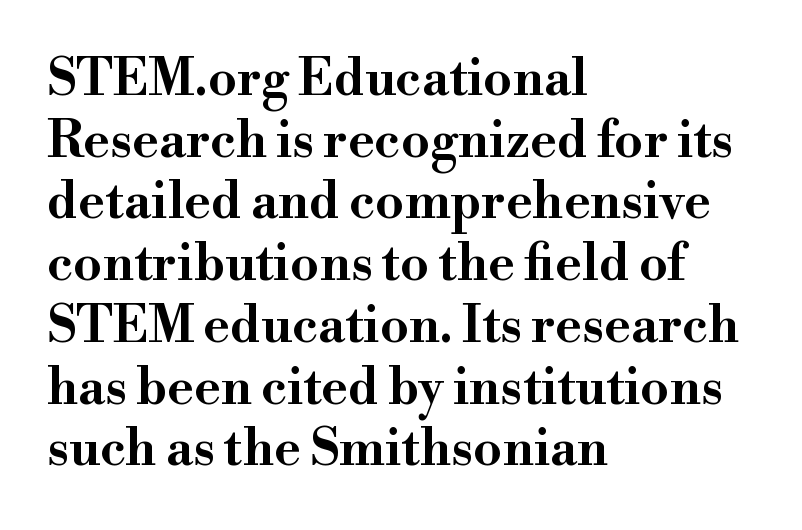
Check under the words: just untouched page. In CSS terms this would be text-align: left. Regarding serifs, this sample has them. Note the varied advance widths — an 'i' is clearly narrower than an 'm'. Is the letter spacing exaggerated? No — it looks like the ordinary default.
